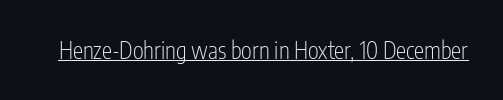
{"italic": "no", "bold": "no", "underline": "yes", "letter_spacing": "normal", "letter_spacing_em": 0.0, "glyph_px": 23}
